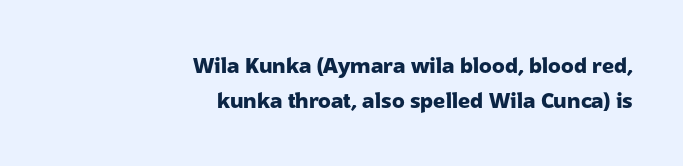
Q: Is the text bold? A: Yes.
Q: Is the text italic (slanted)? A: No, it is upright.
Q: Is the text underlined? A: No.
Q: How is the paragraph aligned? A: Right-aligned.
Q: Is the spacing between letters normal or unusually wide? A: Normal.
Q: Is the spacing between lines tight, normal or loose? A: Normal.
